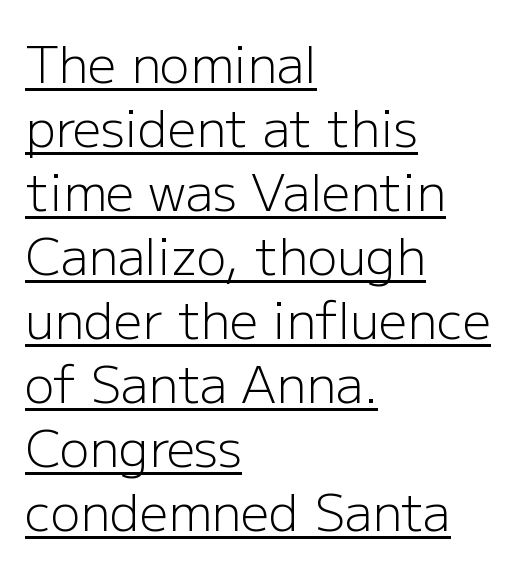
Q: Is the text bold? A: No.
Q: Is the text italic (slanted)? A: No, it is upright.
Q: Is the typeface a serif or a sans-serif typeface? A: Sans-serif.
Q: Is the text underlined? A: Yes.
Q: How is the paragraph aligned? A: Left-aligned.
Q: Is the spacing between letters normal or unusually wide? A: Normal.
Q: Is the spacing between lines tight, normal or loose? A: Normal.
Q: Width (condensed, normal, or wide)? A: Normal.
Q: Stroke contrast? A: Low.
Q: x-height? A: Medium.
Q: Monospaced? A: No.
